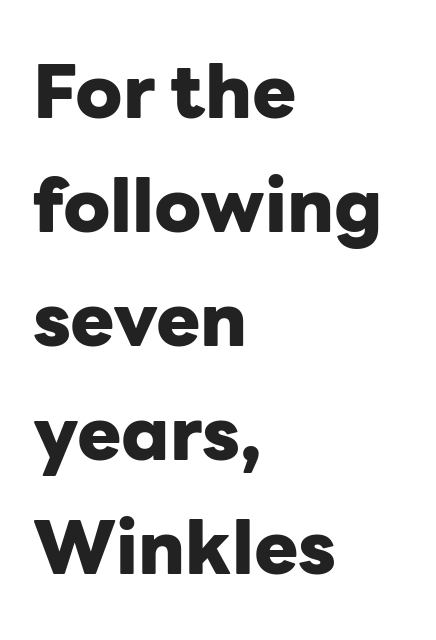
Notice how the passage keeps a crisp vertical edge on the left only. The strip under each line holds only bare page. These lines were composed using upright roman letters. The rendering keeps characters at their native spacing. The passage shown stacks its lines at a standard gap.
